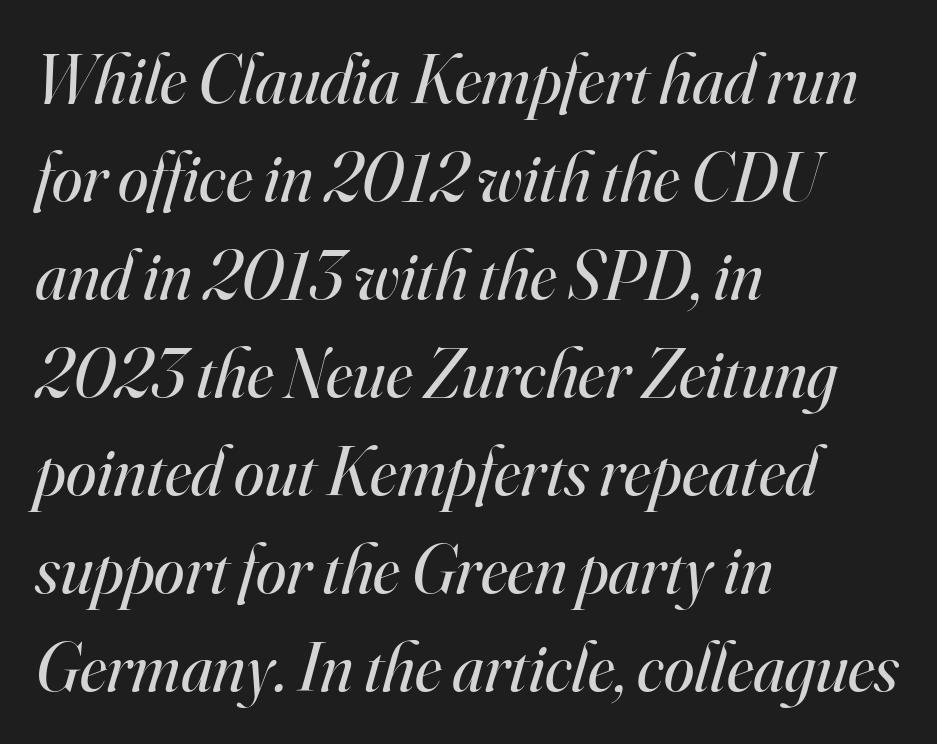
Q: Is the text bold? A: No.
Q: Is the text italic (slanted)? A: Yes, it leans right by about 16 degrees.
Q: Is the typeface a serif or a sans-serif typeface? A: Serif.
Q: Is the text underlined? A: No.
Q: How is the paragraph aligned? A: Left-aligned.
Q: Is the spacing between letters normal or unusually wide? A: Normal.
Q: Is the spacing between lines tight, normal or loose? A: Normal.
Q: Width (condensed, normal, or wide)? A: Normal.
Q: Stroke contrast? A: High.
Q: x-height? A: Small.
Q: Monospaced? A: No.
